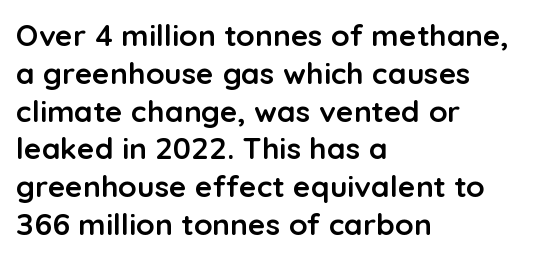
The letters advance in unequal steps, a hallmark of proportional type. Does the type have serifs? No, each stem ends abruptly. Set as a true bold cut, around the 700 mark. This rendering features lettering with no underline.
